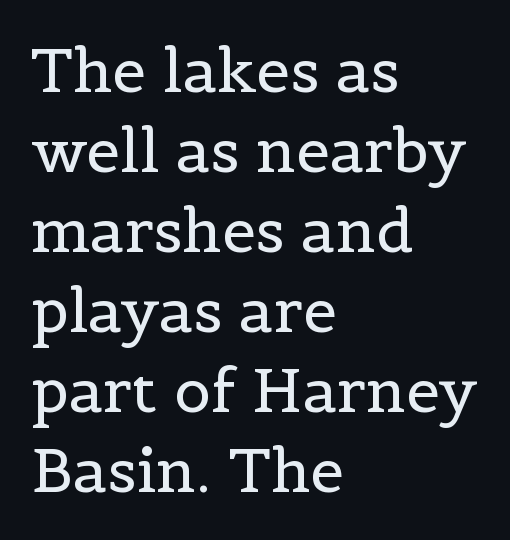
The image shows 61 px regular-weight serif type, upright; set left-aligned, normal line spacing (1.31x), normal letter spacing, not underlined; a medium x-height.
